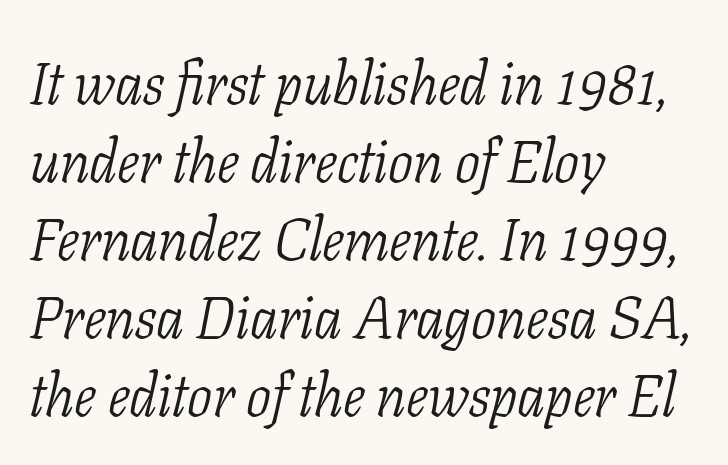
The image shows 59 px light, condensed serif type, italic (leaning right); set left-aligned, normal line spacing (1.32x), normal letter spacing, not underlined; low stroke contrast and a medium x-height.
